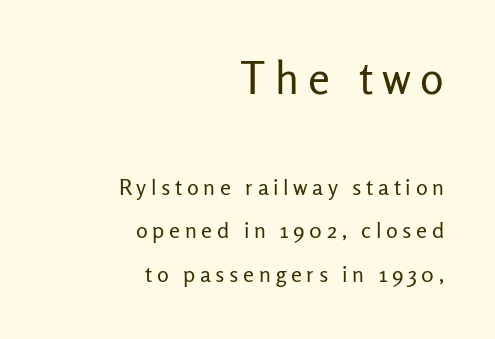
This sample uses an upright cut, with every glyph sitting square on the baseline. The first block has been scaled up relative to the second. Line spacing here is loose. Each letter keeps its own natural width here, so spacing adapts to shape. Stems and bowls with no extra thickness — not bold. The rendering anchors every line to the right-hand side.
